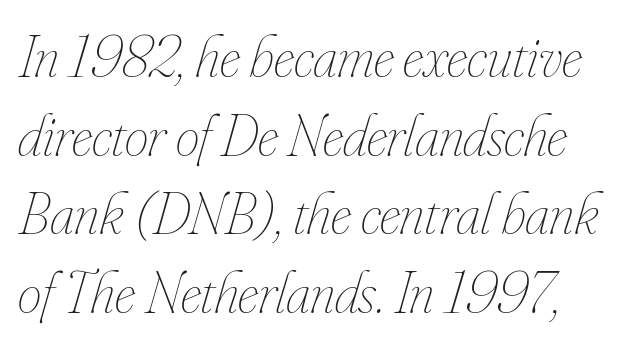
The image shows 60 px thin, condensed type, italic (leaning right); set normal line spacing (1.31x), normal letter spacing, not underlined; low stroke contrast and a small x-height.
